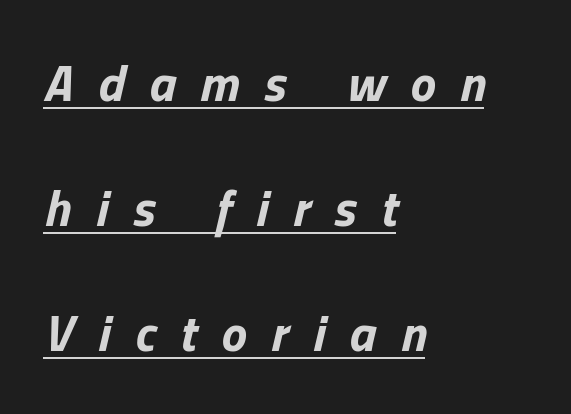
Q: Is the text bold? A: Yes.
Q: Is the text italic (slanted)? A: Yes, it leans right by about 13 degrees.
Q: Is the text underlined? A: Yes.
Q: How is the paragraph aligned? A: Left-aligned.
Q: Is the spacing between letters normal or unusually wide? A: Unusually wide.
Q: Is the spacing between lines tight, normal or loose? A: Loose.
Q: Width (condensed, normal, or wide)? A: Normal.
Q: Stroke contrast? A: Low.
Q: x-height? A: Medium.
Q: Monospaced? A: No.
